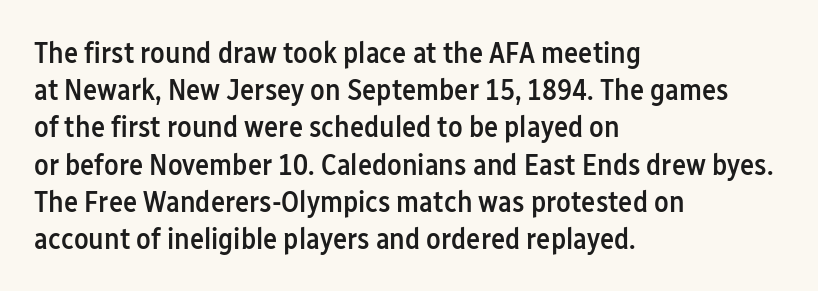
The image shows 30 px semibold, condensed sans-serif type, upright; set left-aligned, line spacing 1.24x, normal letter spacing, not underlined; low stroke contrast and a medium x-height.
